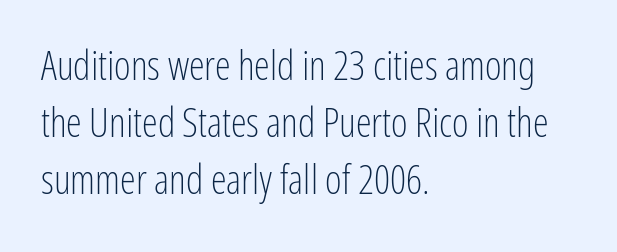
{"serif": "no", "italic": "no", "bold": "no", "weight": "light", "width": "condensed", "stroke_contrast": "low", "x_height": "medium", "monospaced": "no", "underline": "no", "align": "left", "line_spacing": "normal", "line_spacing_ratio": 1.42, "letter_spacing": "normal", "letter_spacing_em": 0.0, "glyph_px": 40}
